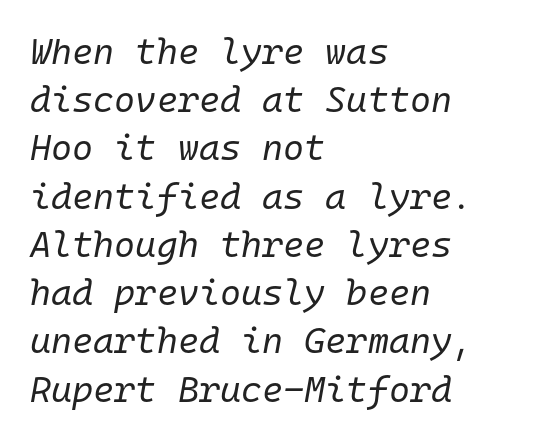
The image shows 36 px regular-weight type, italic (leaning right), monospaced; set left-aligned, normal line spacing (1.34x), normal letter spacing, not underlined; low stroke contrast and a medium x-height.
